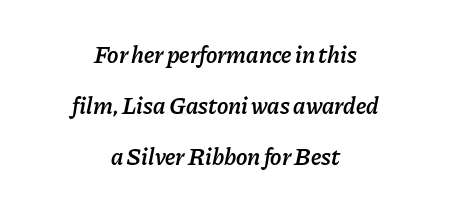
The image shows 24 px text type, italic (leaning right); set centered, loose line spacing (2.13x), normal letter spacing, not underlined.
